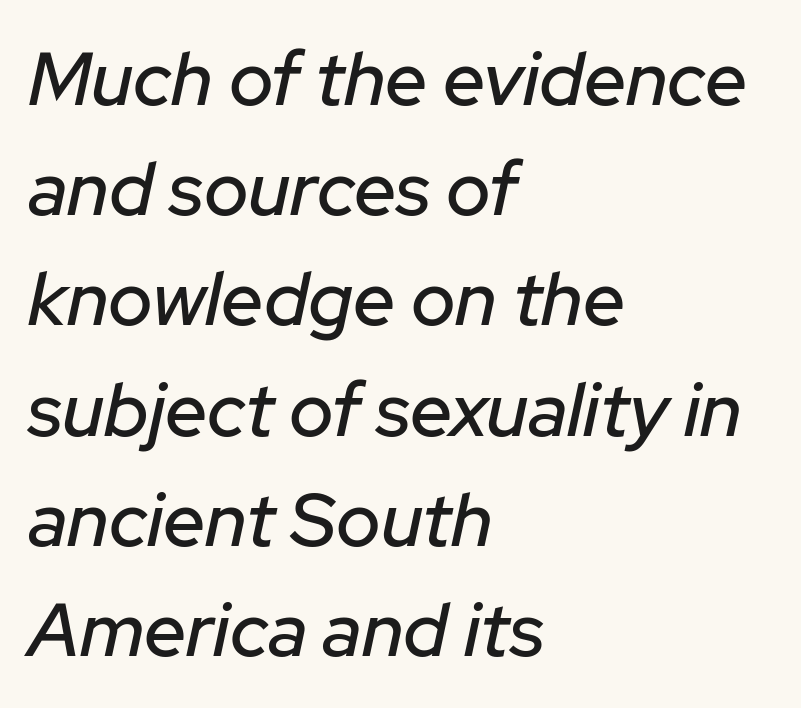
Look at the tracking — it's just the regular setting, nothing added. Yep, that's italic — everything's leaning. The zone under the glyphs is completely vacant. The rendering uses natural spacing where letterforms have individual widths. Horizontal bands of white between lines are of average thickness. The rag falls on the right side of this text block.
